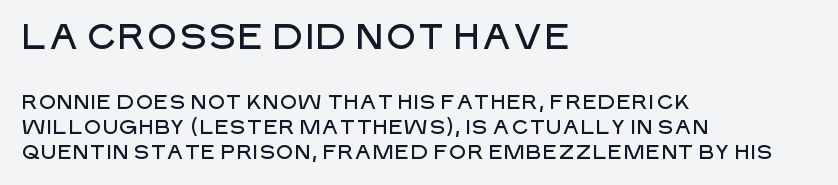
The image shows 35 px sans-serif type, upright; set left-aligned, normal line spacing (1.26x), normal letter spacing, not underlined; the first (top) block is 1.75x larger; low stroke contrast and a large x-height.
